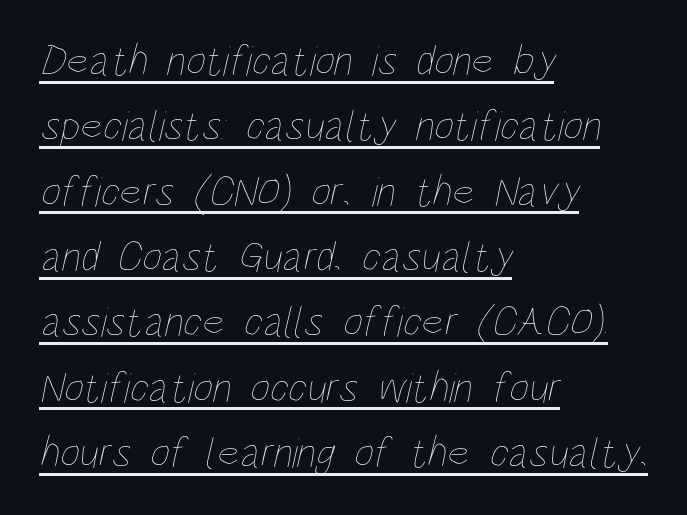
Weight: regular or lighter. What stands out about the letter spacing? Nothing — it is the standard amount. This sample has the flowing, uneven cadence of proportional lettering. Every row of glyphs begins at an identical x-position on the left.
